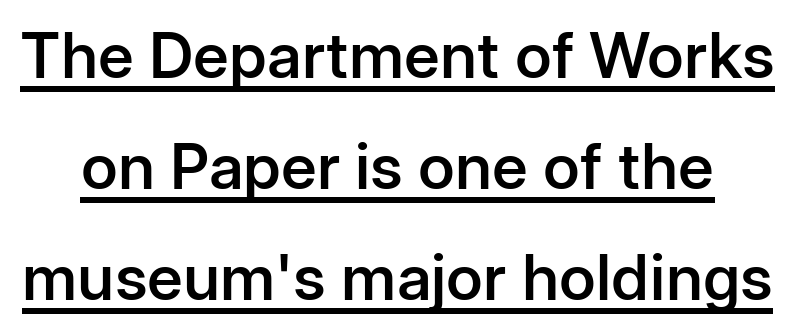
A semibold gives these letters moderate extra thickness, short of bold. What kind of face is this? One without serifs — a sans. Designer's note — italics off, roman on. The rendering uses natural spacing where letterforms have individual widths.
